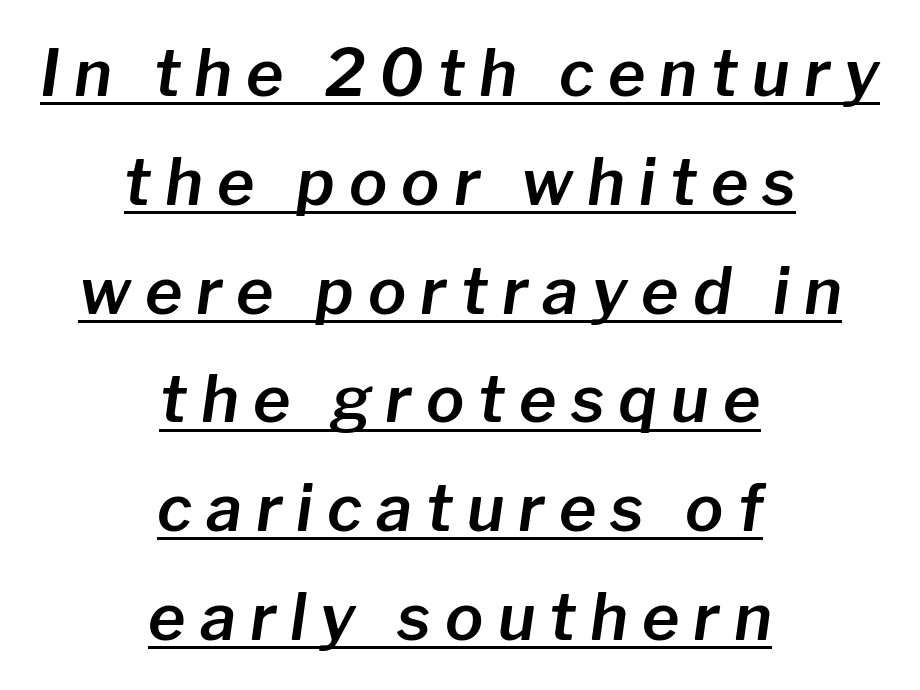
Q: Is the text italic (slanted)? A: Yes, it leans right by about 8 degrees.
Q: Is the text underlined? A: Yes.
Q: How is the paragraph aligned? A: Centered.
Q: Is the spacing between letters normal or unusually wide? A: Unusually wide.
Q: Is the spacing between lines tight, normal or loose? A: Normal.
Q: Width (condensed, normal, or wide)? A: Normal.
Q: Stroke contrast? A: Low.
Q: x-height? A: Medium.
Q: Monospaced? A: No.
